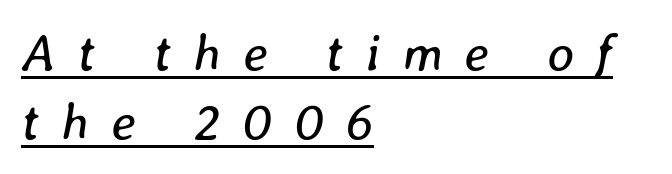
{"italic": "yes", "lean": "right", "slant_degrees": 8, "bold": "no", "weight": "regular", "width": "normal", "stroke_contrast": "low", "x_height": "medium", "monospaced": "no", "underline": "yes", "align": "left", "line_spacing": "normal", "line_spacing_ratio": 1.32, "letter_spacing": "wide", "letter_spacing_em": 0.42, "glyph_px": 52}
